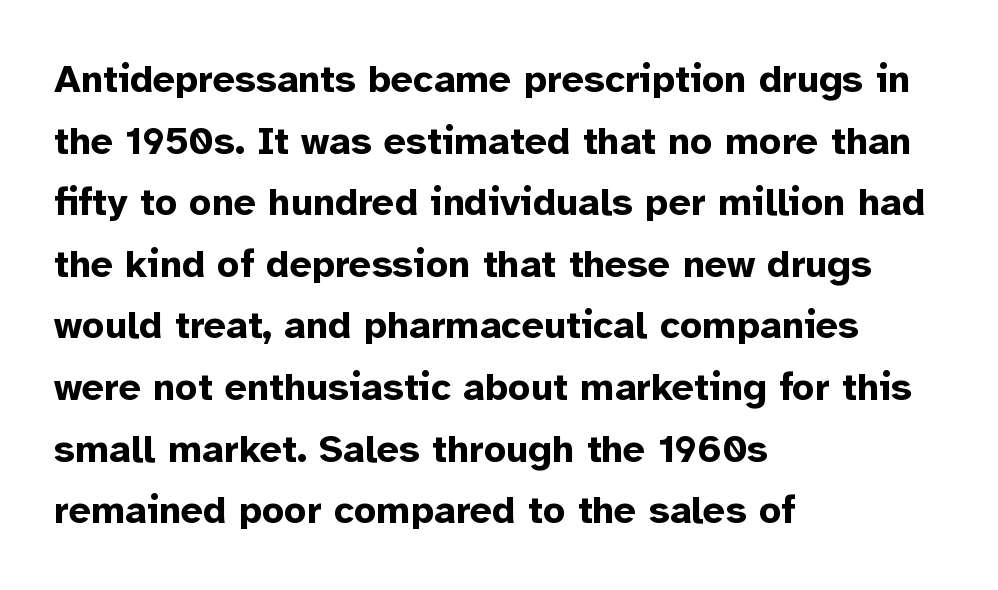
In terms of letterspacing, this is plain default setting. These lines are composed in type without serifs. Normally led — the rows are evenly, conventionally spaced. The face used here has the dense, thick strokes of a bold.
